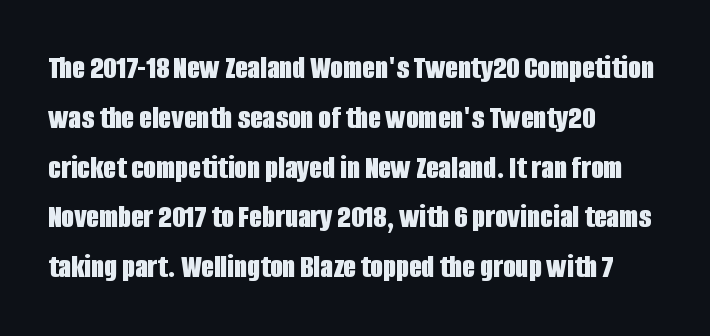
Q: Is the text bold? A: Yes.
Q: Is the text italic (slanted)? A: No, it is upright.
Q: Is the typeface a serif or a sans-serif typeface? A: Sans-serif.
Q: Is the text underlined? A: No.
Q: How is the paragraph aligned? A: Left-aligned.
Q: Is the spacing between letters normal or unusually wide? A: Normal.
Q: Is the spacing between lines tight, normal or loose? A: Normal.
Q: Width (condensed, normal, or wide)? A: Condensed.
Q: Stroke contrast? A: Low.
Q: x-height? A: Large.
Q: Monospaced? A: No.
